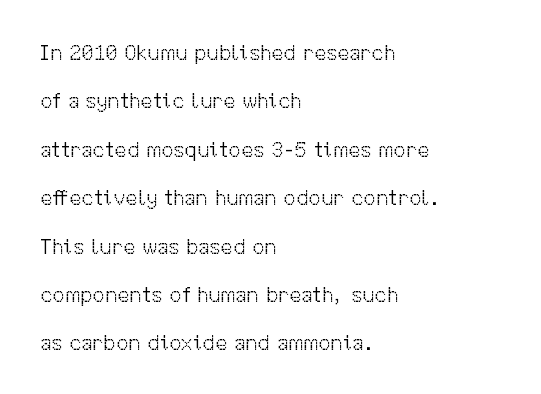
This rendering uses left alignment, leaving the right contour irregular. Check under the words: just untouched page. The strokes are not fattened; the text isn't bold. Quick note: interline space is abundant. This is roman type, the default non-slanted kind.
